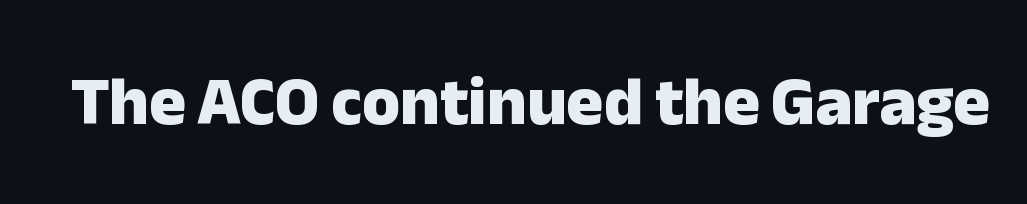
Tall strokes in this sample are plumb rather than angled. Does extra space separate the letters? No, they use regular spacing. The rendering uses natural spacing where letterforms have individual widths. Any mark beneath the type? The region is blank.
